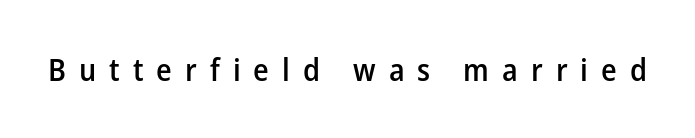
Note: no serifs on the glyphs. Is the type bold? Partly — it's a semibold, heavier than regular but not fully bold. The letterforms stand isolated, each surrounded by extra space. Designer's note — italics off, roman on.
